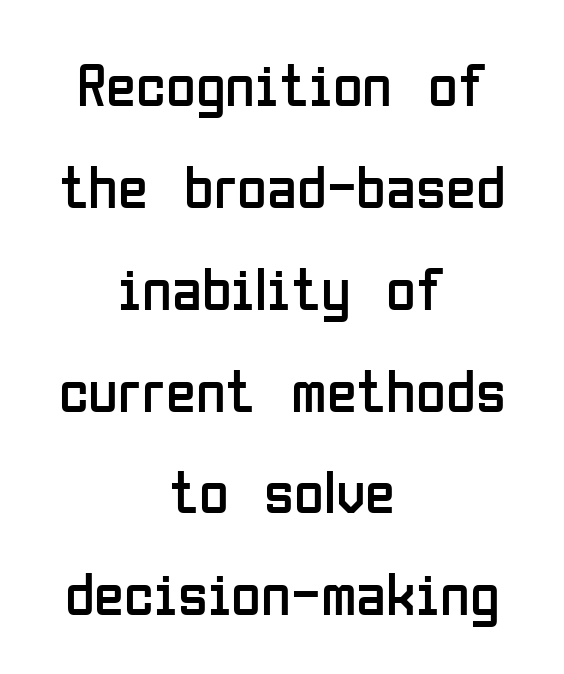
The image shows 61 px regular-weight, condensed sans-serif type, upright; set centered, normal line spacing (1.67x), normal letter spacing, not underlined; low stroke contrast and a medium x-height.
